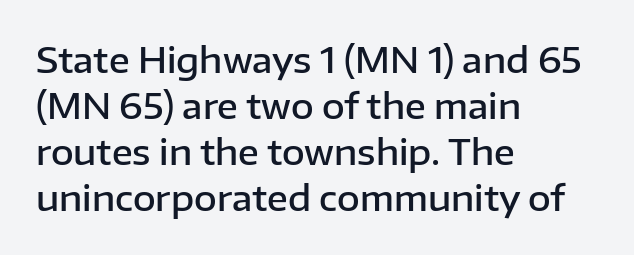
Which margin do the lines hug? The left one — the right edge is uneven. The passage shown has conventional tracking throughout. The letters stand straight up with perfectly vertical stems. As a designer I'd log this as weight 600, semibold. Spacing verdict: proportional, widths tailored to each character. The rows are spaced the way most documents space them.
